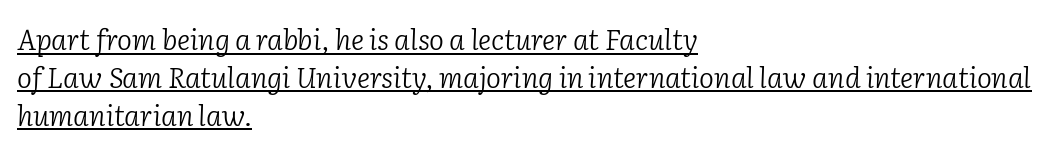
Q: Is the text bold? A: No.
Q: Is the text italic (slanted)? A: Yes, it leans right by about 2 degrees.
Q: Is the typeface a serif or a sans-serif typeface? A: Serif.
Q: Is the text underlined? A: Yes.
Q: How is the paragraph aligned? A: Left-aligned.
Q: Is the spacing between letters normal or unusually wide? A: Normal.
Q: Is the spacing between lines tight, normal or loose? A: Normal.
Q: Width (condensed, normal, or wide)? A: Normal.
Q: Stroke contrast? A: Low.
Q: x-height? A: Medium.
Q: Monospaced? A: No.
